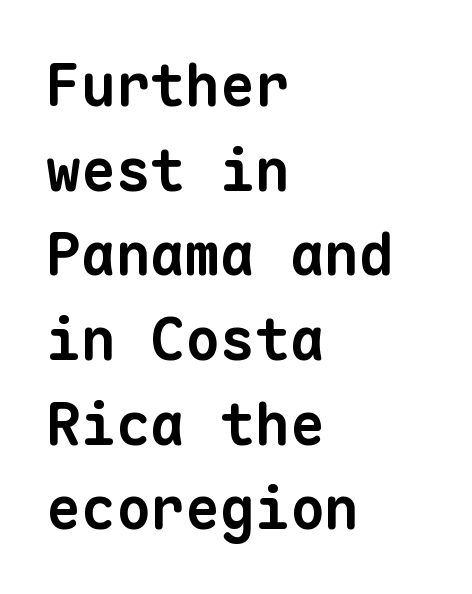
Students, note that the glyphs here touch the page at normal intervals. The strip under each line holds only bare page. The characters display no serif detailing; their extremities are plain. Stroke thickness is high; the sample reads as a true bold.
